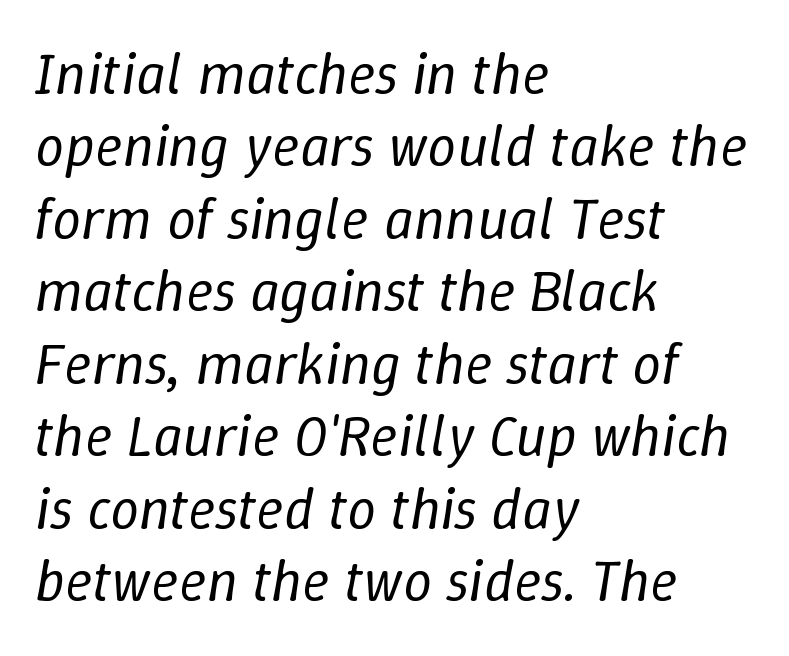
Does the copy run flush right? No — it runs flush left. The face used here has a pronounced slope to its letters. A typesetter would call this zero additional tracking. Line spacing here is normal. Do the characters align in a grid? No, the font is proportional.
